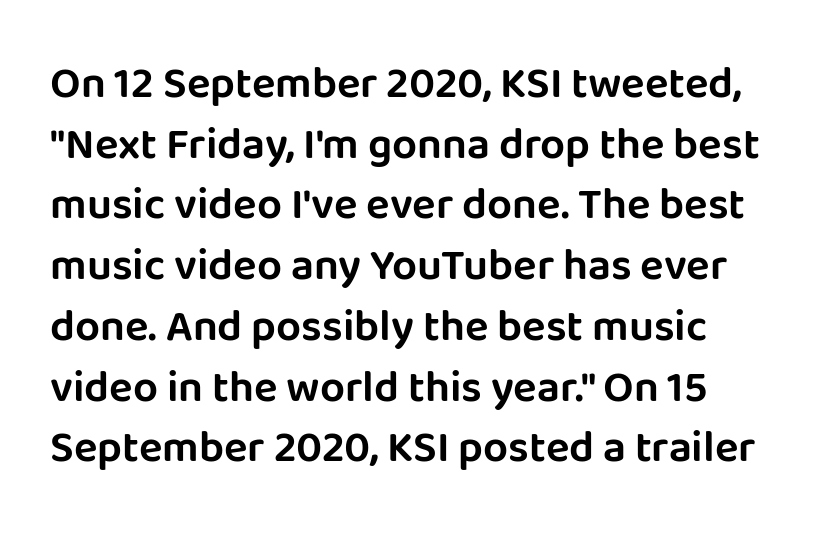
{"serif": "no", "italic": "no", "width": "normal", "stroke_contrast": "low", "x_height": "large", "monospaced": "no", "underline": "no", "align": "left", "line_spacing": "normal", "line_spacing_ratio": 1.38, "letter_spacing": "normal", "letter_spacing_em": 0.0, "glyph_px": 44}
